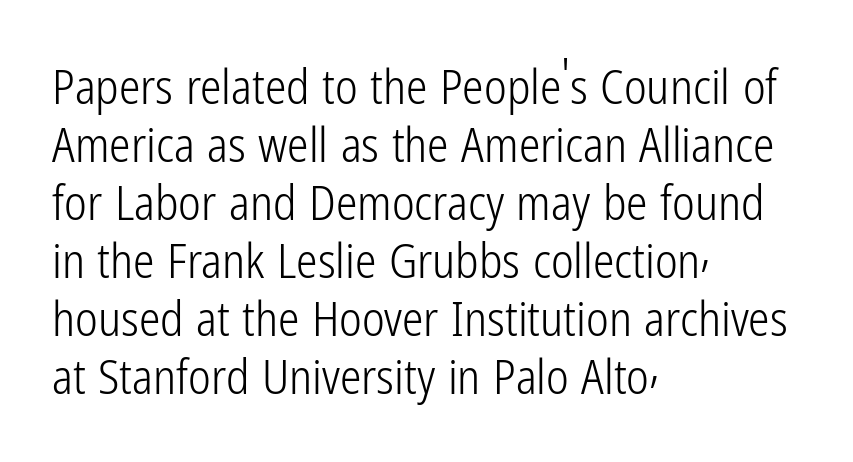
Q: Is the text bold? A: No.
Q: Is the text italic (slanted)? A: No, it is upright.
Q: Is the typeface a serif or a sans-serif typeface? A: Sans-serif.
Q: Is the text underlined? A: No.
Q: How is the paragraph aligned? A: Left-aligned.
Q: Is the spacing between letters normal or unusually wide? A: Normal.
Q: Width (condensed, normal, or wide)? A: Condensed.
Q: Stroke contrast? A: Low.
Q: x-height? A: Medium.
Q: Monospaced? A: No.
